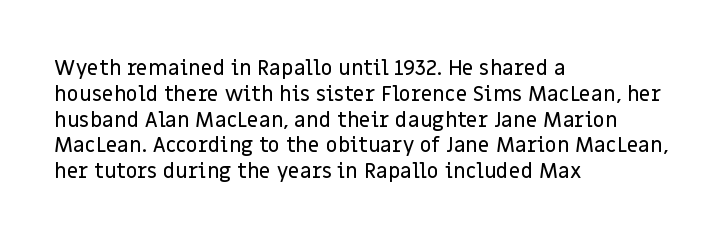
{"italic": "no", "underline": "no", "align": "left", "line_spacing_ratio": 1.23, "letter_spacing": "normal", "letter_spacing_em": 0.0, "glyph_px": 21}
